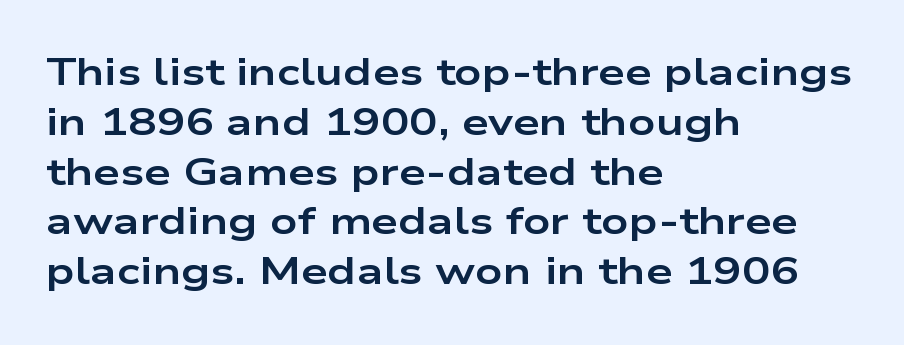
Between one letter and the next there's only the usual sliver of space. Every stem runs plumb, perpendicular to the baseline. Honestly, there is no underline to notice here at all. The typesetting leans heavy: a genuine bold. The text block is weighted toward the left margin, trailing off unevenly rightward.
